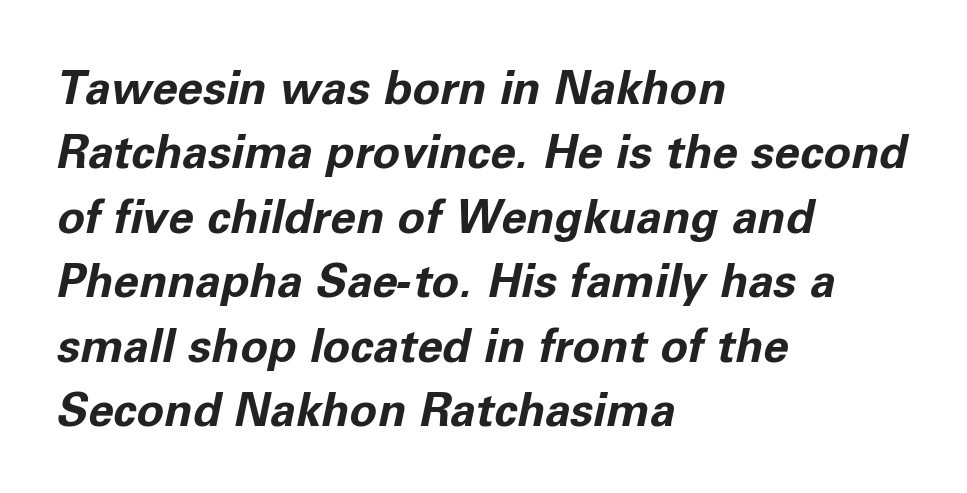
Weight: bold. Any mark beneath the type? The region is blank. The passage shown has conventional tracking throughout. When letters slant like this, we call the style italic. Do the characters align in a grid? No, the font is proportional. The paragraph has a hard left edge and a soft right edge.
